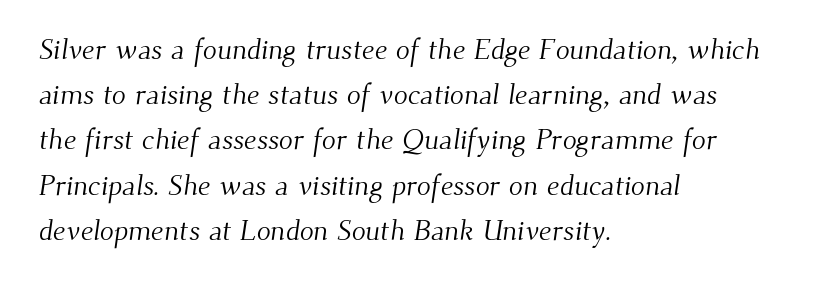
{"serif": "yes", "bold": "no", "weight": "light", "width": "normal", "stroke_contrast": "medium", "x_height": "small", "monospaced": "no", "underline": "no", "align": "left", "line_spacing": "normal", "line_spacing_ratio": 1.56, "letter_spacing": "normal", "letter_spacing_em": 0.0, "glyph_px": 29}
